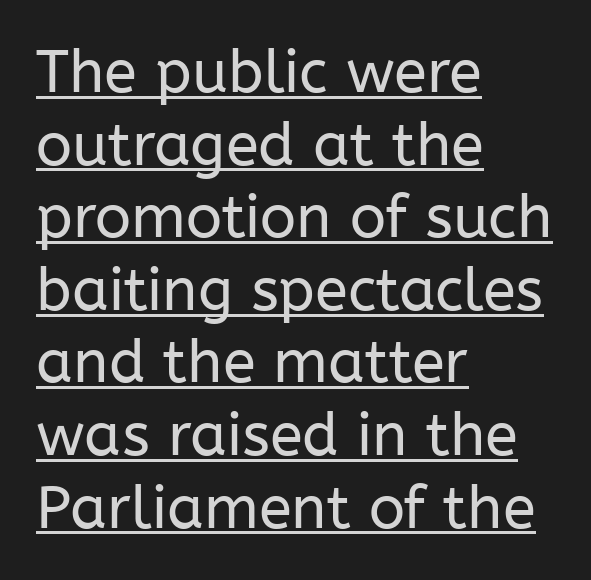
{"serif": "no", "italic": "no", "bold": "no", "weight": "regular", "width": "normal", "stroke_contrast": "low", "x_height": "medium", "monospaced": "no", "underline": "yes", "align": "left", "line_spacing_ratio": 1.21, "letter_spacing": "normal", "letter_spacing_em": 0.0, "glyph_px": 60}
